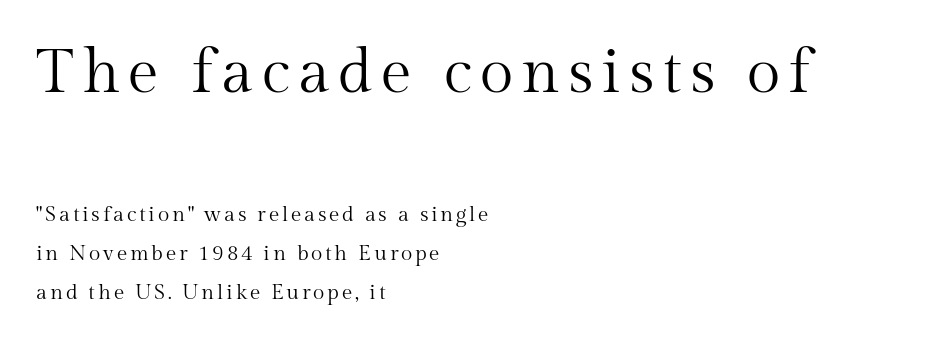
{"serif": "yes", "italic": "no", "bold": "no", "weight": "regular", "width": "normal", "stroke_contrast": "medium", "x_height": "medium", "monospaced": "no", "underline": "no", "align": "left", "line_spacing_ratio": 1.87, "larger_block": "first", "size_ratio": 2.95, "glyph_px": 62}
